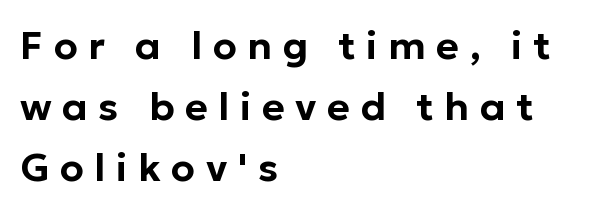
Font category for this specimen: sans-serif. The font's upright variant was chosen for this text. Notice how descenders clear the ascenders below comfortably — that's standard leading. Left-aligned paragraph, ragged on the right.
